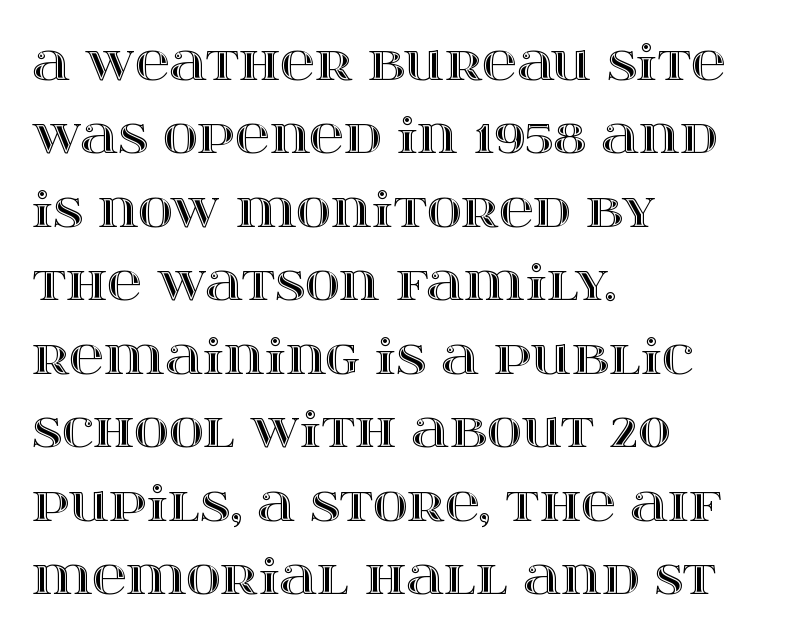
The specimen reads as upright at a glance. Looks like regular typesetting: each glyph gets only the width it needs. What's the leading like? Ordinary, nothing unusual. Descenders hang freely into open space. Tracking here is standard; glyphs follow each other at the usual distance.
